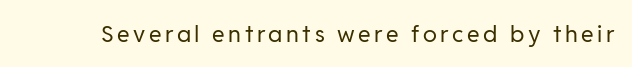
The image shows 23 px text type, upright; set not underlined.
